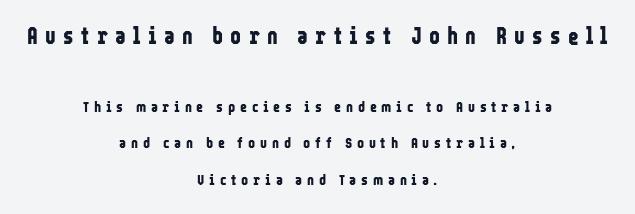
The image shows 23 px bold type, upright; set centered, loose line spacing (2.42x), unusually wide letter spacing (+0.32 em), not underlined; the first (top) block is 1.53x larger.
